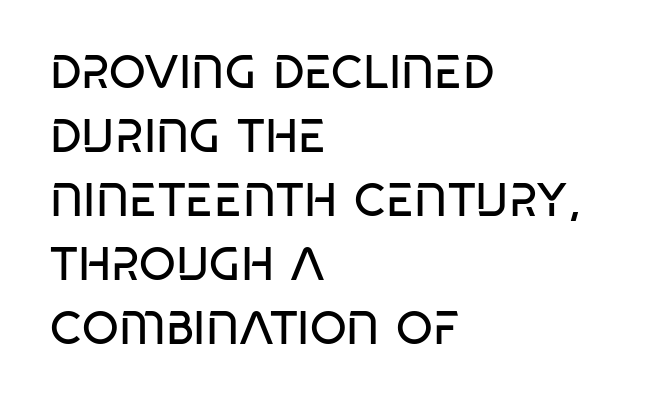
The image shows 47 px regular-weight, condensed sans-serif type, upright; set left-aligned, normal line spacing (1.36x), normal letter spacing, not underlined; low stroke contrast and a large x-height.
